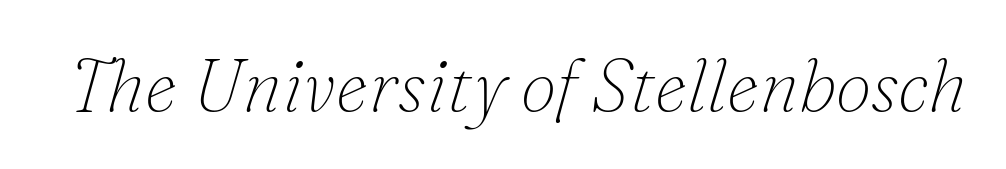
{"serif": "yes", "italic": "yes", "lean": "right", "slant_degrees": 16, "bold": "no", "weight": "thin", "width": "normal", "stroke_contrast": "low", "x_height": "small", "monospaced": "no", "underline": "no", "letter_spacing": "normal", "letter_spacing_em": 0.0, "glyph_px": 73}
